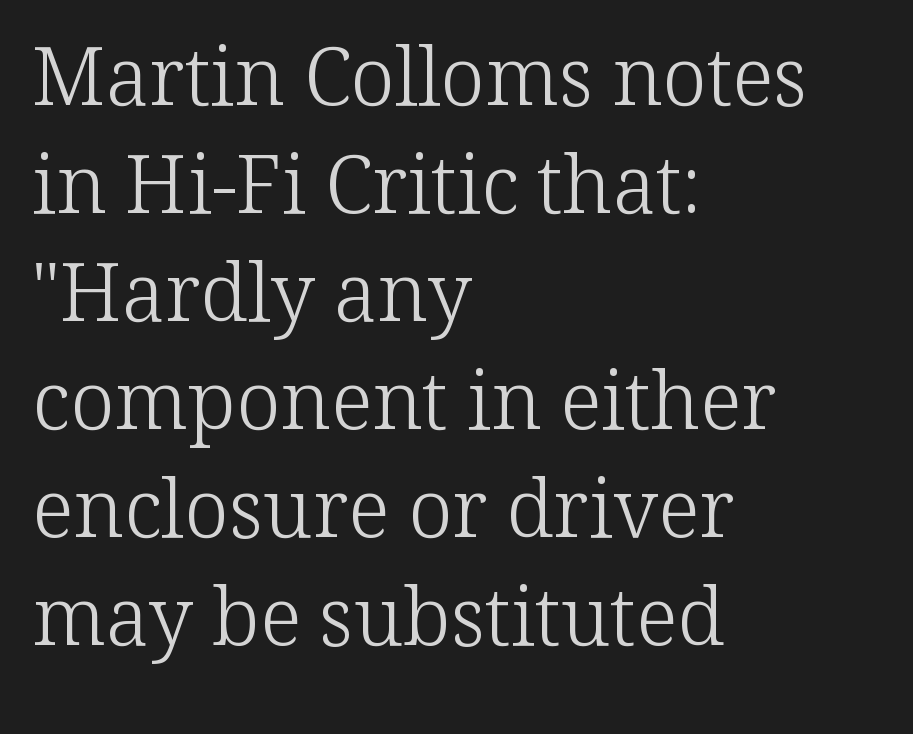
{"serif": "yes", "italic": "no", "bold": "no", "weight": "light", "width": "normal", "stroke_contrast": "low", "x_height": "medium", "monospaced": "no", "underline": "no", "align": "left", "line_spacing": "normal", "line_spacing_ratio": 1.35, "letter_spacing": "normal", "letter_spacing_em": 0.0, "glyph_px": 80}
